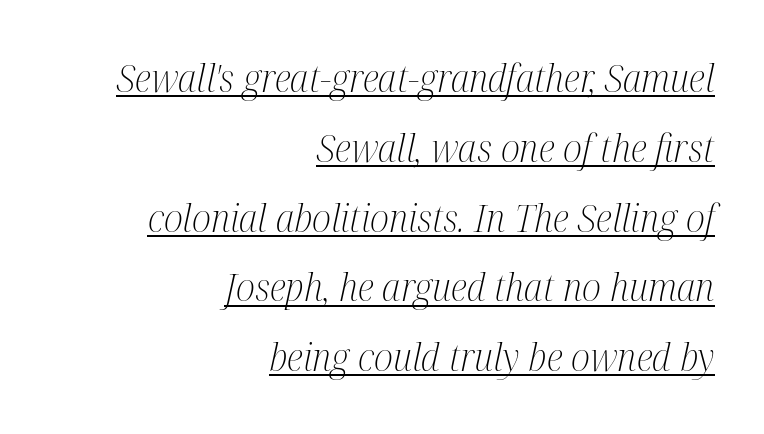
{"serif": "yes", "italic": "yes", "lean": "right", "slant_degrees": 12, "bold": "no", "weight": "light", "width": "condensed", "stroke_contrast": "medium", "x_height": "medium", "monospaced": "no", "underline": "yes", "align": "right", "line_spacing_ratio": 1.79, "letter_spacing": "normal", "letter_spacing_em": 0.0, "glyph_px": 39}
